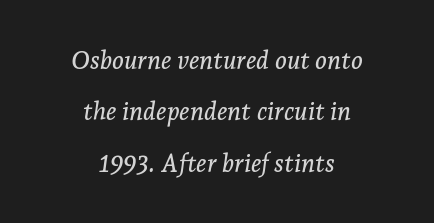
The image shows 25 px text type, italic (leaning right); set centered, loose line spacing (2.06x), normal letter spacing, not underlined.
